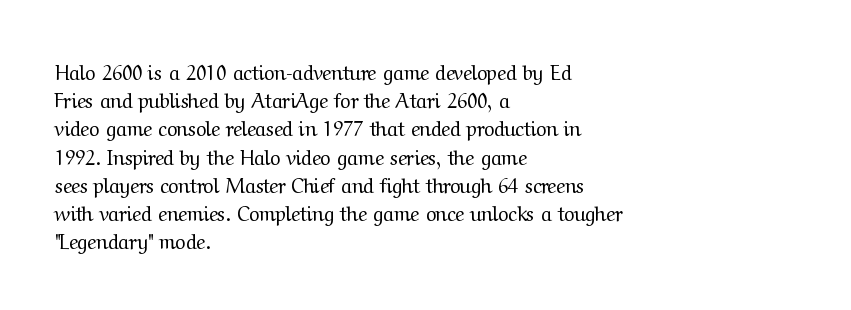
Q: Is the text bold? A: No.
Q: Is the text italic (slanted)? A: No, it is upright.
Q: Is the text underlined? A: No.
Q: How is the paragraph aligned? A: Left-aligned.
Q: Is the spacing between letters normal or unusually wide? A: Normal.
Q: Is the spacing between lines tight, normal or loose? A: Normal.
